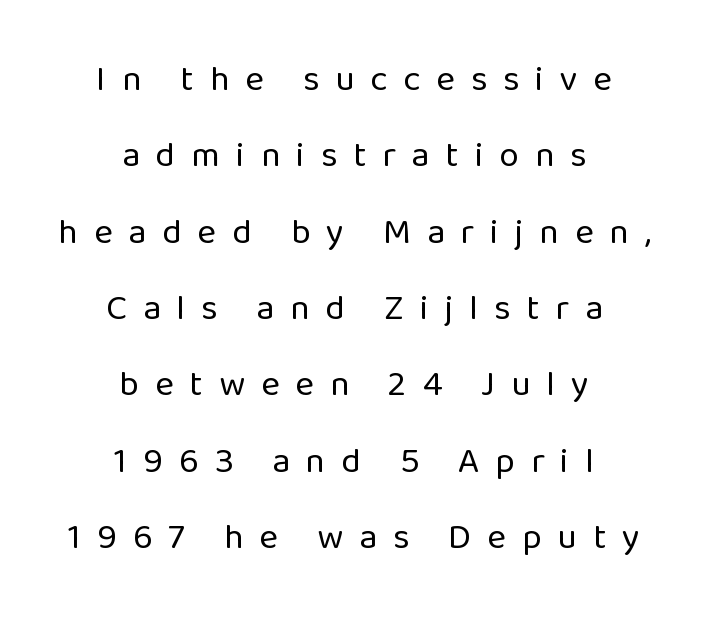
Q: Is the text bold? A: No.
Q: Is the text italic (slanted)? A: No, it is upright.
Q: Is the typeface a serif or a sans-serif typeface? A: Sans-serif.
Q: Is the text underlined? A: No.
Q: How is the paragraph aligned? A: Centered.
Q: Is the spacing between letters normal or unusually wide? A: Unusually wide.
Q: Is the spacing between lines tight, normal or loose? A: Loose.
Q: Width (condensed, normal, or wide)? A: Normal.
Q: Stroke contrast? A: Low.
Q: x-height? A: Medium.
Q: Monospaced? A: No.
